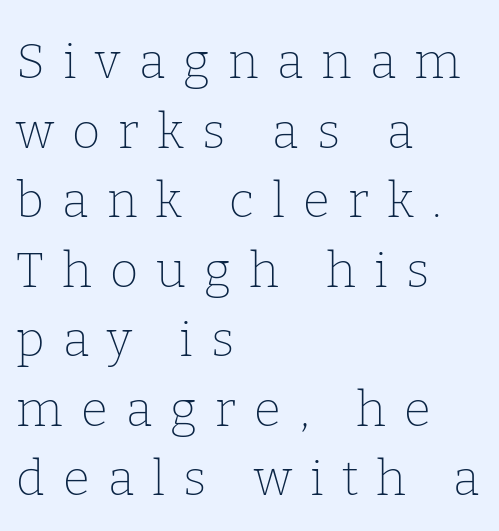
The image shows 49 px thin serif type, upright; set left-aligned, normal line spacing (1.42x), unusually wide letter spacing (+0.37 em), not underlined; low stroke contrast and a medium x-height.
